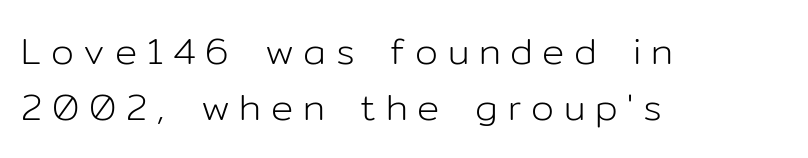
Q: Is the text bold? A: No.
Q: Is the text italic (slanted)? A: No, it is upright.
Q: Is the typeface a serif or a sans-serif typeface? A: Sans-serif.
Q: Is the text underlined? A: No.
Q: How is the paragraph aligned? A: Left-aligned.
Q: Is the spacing between letters normal or unusually wide? A: Unusually wide.
Q: Is the spacing between lines tight, normal or loose? A: Normal.
Q: Width (condensed, normal, or wide)? A: Normal.
Q: Stroke contrast? A: Low.
Q: x-height? A: Medium.
Q: Monospaced? A: No.
